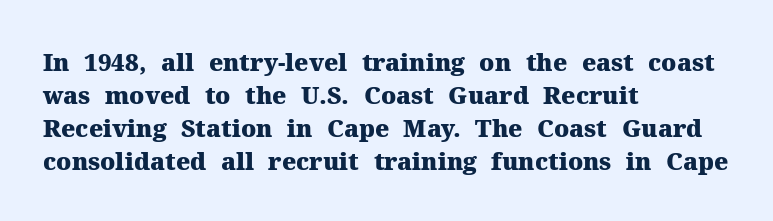
These lines keep a tight, regular rhythm from letter to letter. Heavy-handed strokes throughout: this text is bold. A normal amount of white space separates one row of letters from the next. The font's upright variant was chosen for this text. The string is rendered with underlining switched off. Which margin do the lines hug? The left one — the right edge is uneven.
